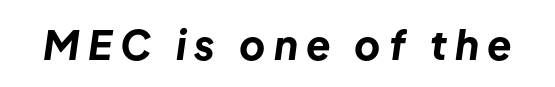
The rendering inserts visible extra space after every character. Each row of text sits above clean, open space. There's an unmistakable incline to the writing here. These lines are rendered in a variable-pitch font. Look at the stroke-to-counter ratio: heavy, a bold.
